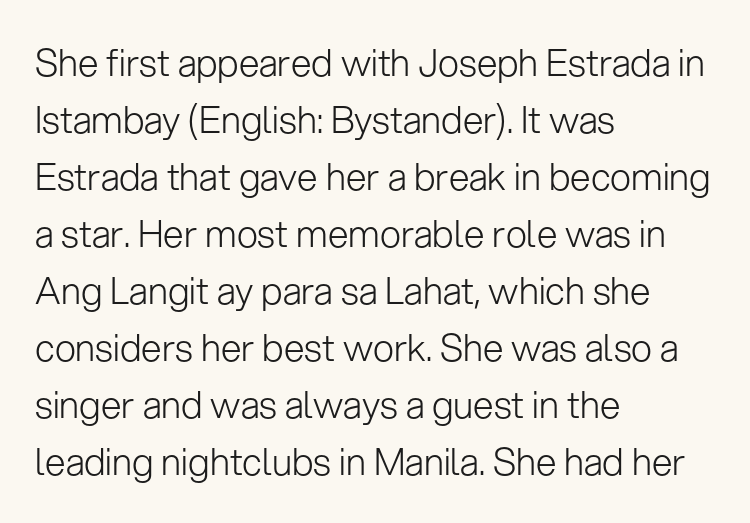
Q: Is the text bold? A: No.
Q: Is the text italic (slanted)? A: No, it is upright.
Q: Is the typeface a serif or a sans-serif typeface? A: Sans-serif.
Q: Is the text underlined? A: No.
Q: How is the paragraph aligned? A: Left-aligned.
Q: Is the spacing between letters normal or unusually wide? A: Normal.
Q: Is the spacing between lines tight, normal or loose? A: Normal.
Q: Width (condensed, normal, or wide)? A: Normal.
Q: Stroke contrast? A: Low.
Q: x-height? A: Medium.
Q: Monospaced? A: No.
